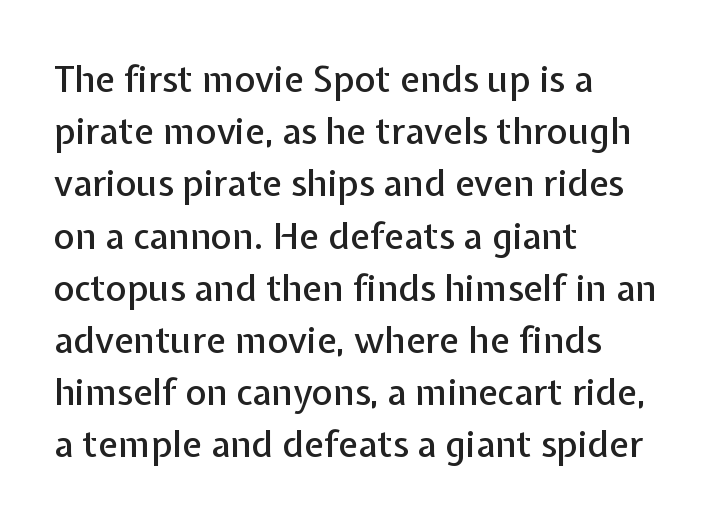
The image shows 36 px sans-serif type, upright; set left-aligned, normal line spacing (1.45x), normal letter spacing, not underlined; low stroke contrast and a medium x-height.
